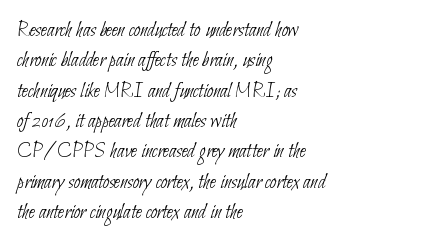
These lines sit exactly where default settings would place them. Summary of weight: not heavy and not bold. Each word holds together tightly as a unit, with standard inter-letter gaps. Anything drawn beneath the words? Only blank space. Compared with a centered layout, this one pins lines to the left instead.
